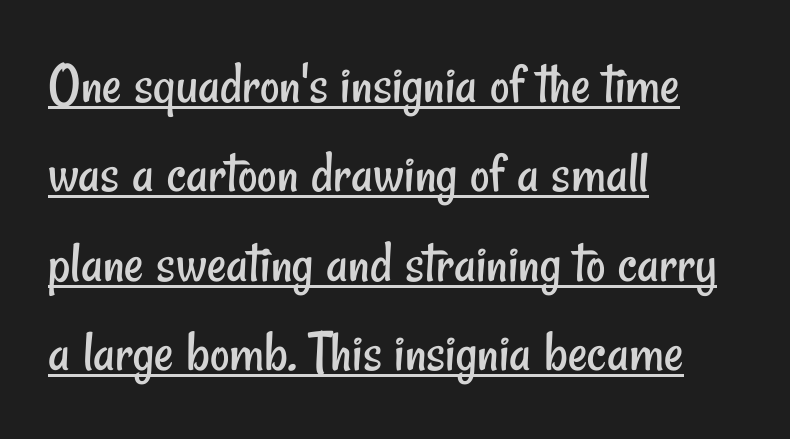
A sans-serif font was chosen for this passage. Honestly, the underline is the first thing you notice here. These lines keep a tight, regular rhythm from letter to letter. Here the designer chose a conventional face with non-uniform glyph widths. Evenly set lines give the paragraph a standard silhouette.
